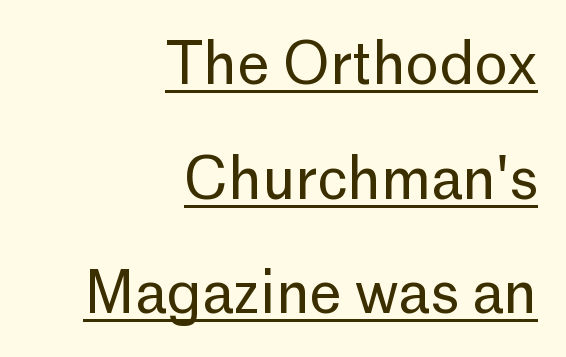
The image shows 57 px regular-weight sans-serif type, upright; set right-aligned, loose line spacing (2.01x), normal letter spacing, underlined; low stroke contrast and a medium x-height.
